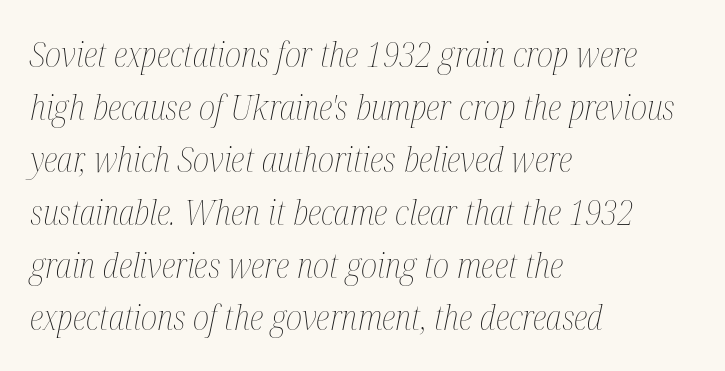
Every character sits at an angle, as italics do. Teacher's note: observe the even left margin — that is flush-left alignment. The face used here is rendered with its standard letterfit. What's the leading like? Ordinary, nothing unusual. The space directly below the letters is spotless.
